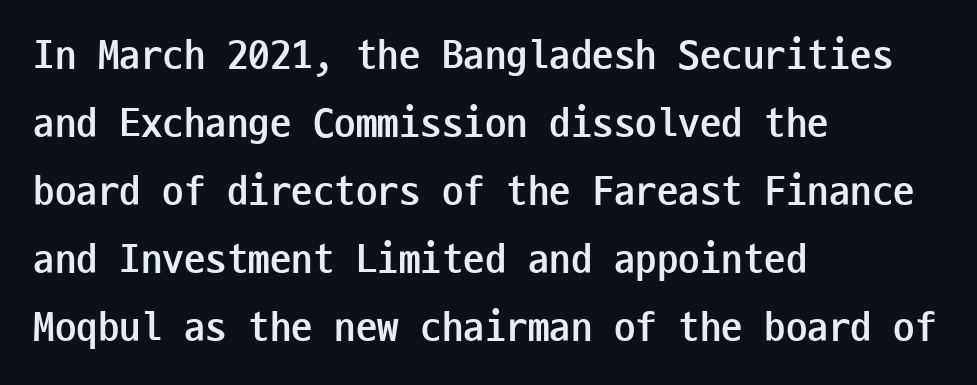
Q: Is the text bold? A: Yes.
Q: Is the text italic (slanted)? A: No, it is upright.
Q: Is the typeface a serif or a sans-serif typeface? A: Sans-serif.
Q: Is the text underlined? A: No.
Q: How is the paragraph aligned? A: Left-aligned.
Q: Is the spacing between letters normal or unusually wide? A: Normal.
Q: Is the spacing between lines tight, normal or loose? A: Normal.
Q: Width (condensed, normal, or wide)? A: Condensed.
Q: Stroke contrast? A: Low.
Q: x-height? A: Medium.
Q: Monospaced? A: Yes.
